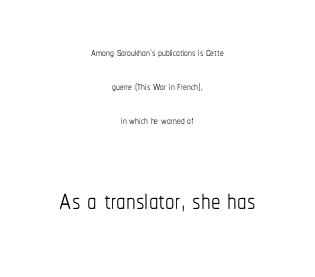
The image shows 38 px thin, condensed type, upright; set centered, loose line spacing (2.26x), normal letter spacing, not underlined; the second (bottom) block is 2.53x larger; low stroke contrast and a medium x-height.
